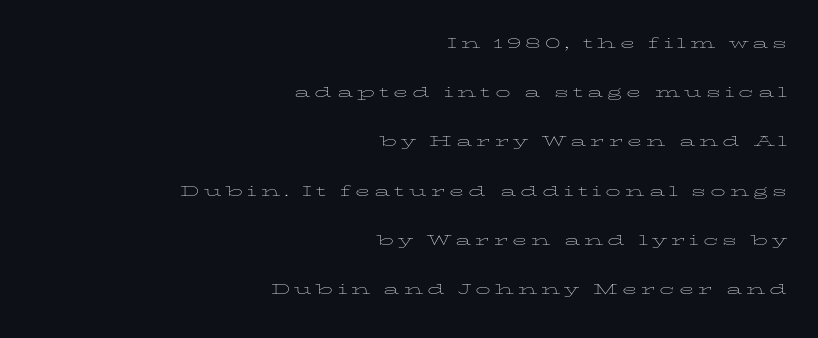
{"italic": "no", "bold": "no", "underline": "no", "align": "right", "line_spacing": "loose", "line_spacing_ratio": 2.46, "letter_spacing": "wide", "letter_spacing_em": 0.2, "glyph_px": 20}
